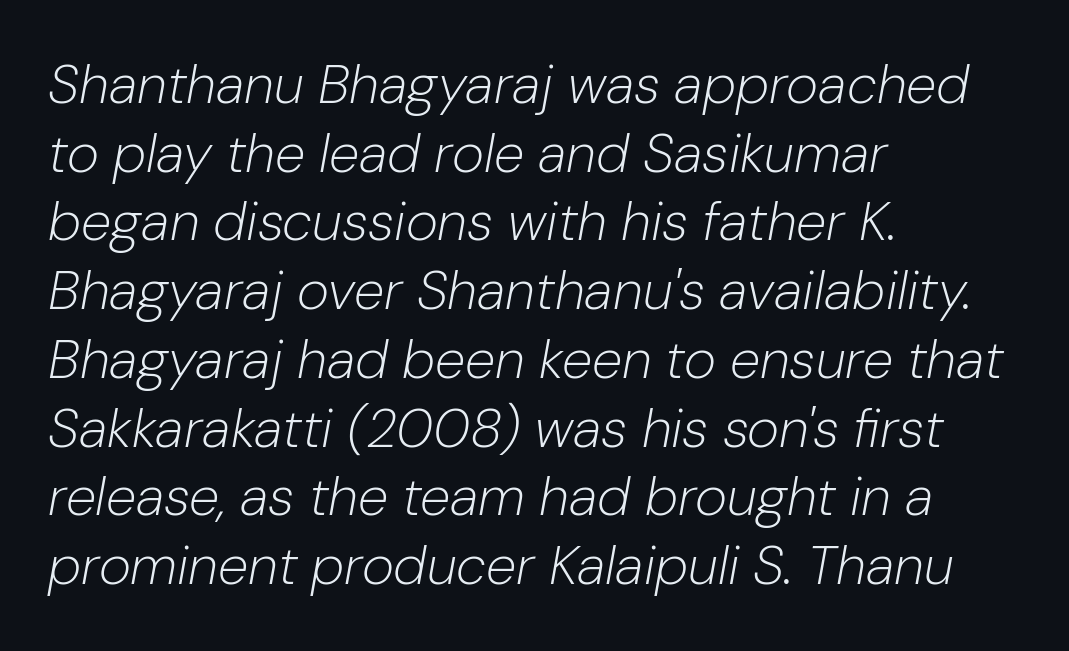
The image shows 55 px light type, italic (leaning right); set left-aligned, normal line spacing (1.25x), normal letter spacing, not underlined; low stroke contrast and a medium x-height.
